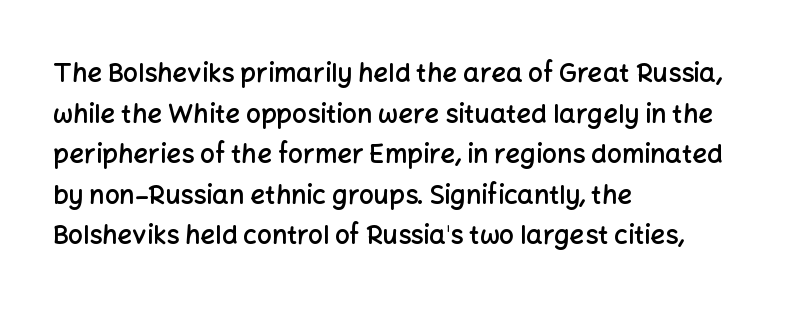
Q: Is the text bold? A: Semi-bold.
Q: Is the text italic (slanted)? A: No, it is upright.
Q: Is the text underlined? A: No.
Q: How is the paragraph aligned? A: Left-aligned.
Q: Is the spacing between letters normal or unusually wide? A: Normal.
Q: Is the spacing between lines tight, normal or loose? A: Normal.
